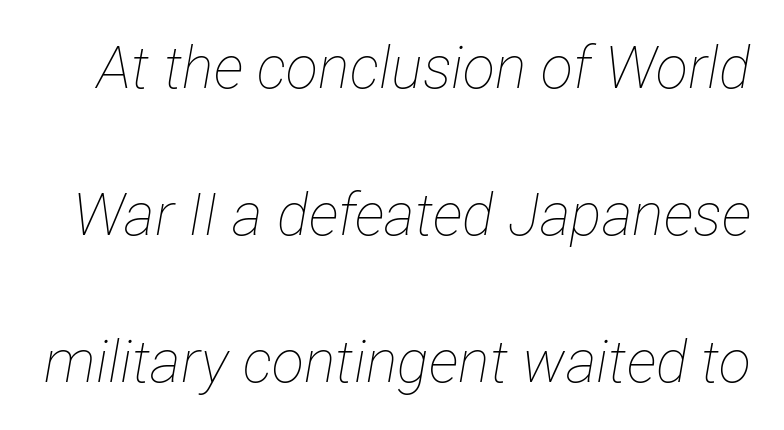
The words here are not underlined. Think standard paragraph weight, or any step lighter than that. Characters are canted at an angle relative to the baseline's perpendicular. The line-height multiplier appears high, well above default. Here the designer chose a conventional face with non-uniform glyph widths. How are the letters spaced? Ordinarily, with no added tracking.
